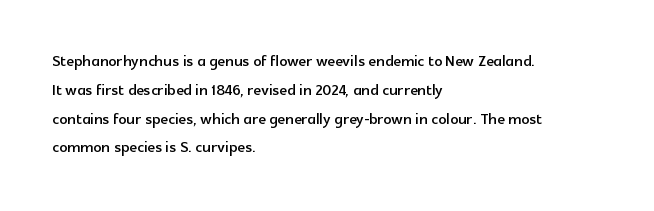
Q: Is the text italic (slanted)? A: No, it is upright.
Q: Is the text underlined? A: No.
Q: How is the paragraph aligned? A: Left-aligned.
Q: Is the spacing between letters normal or unusually wide? A: Normal.
Q: Is the spacing between lines tight, normal or loose? A: Normal.
